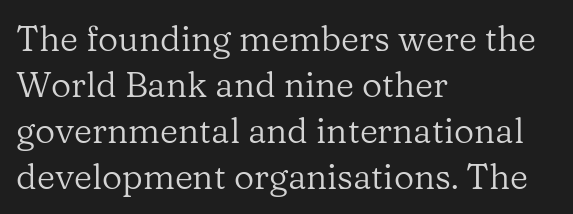
{"serif": "yes", "italic": "no", "bold": "no", "weight": "regular", "width": "normal", "stroke_contrast": "low", "x_height": "medium", "monospaced": "no", "underline": "no", "align": "left", "line_spacing": "normal", "line_spacing_ratio": 1.31, "letter_spacing": "normal", "letter_spacing_em": 0.0, "glyph_px": 35}
